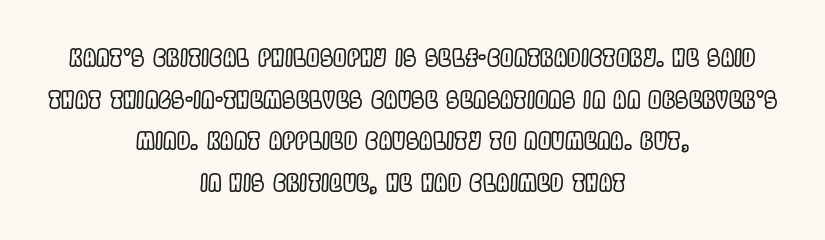
The image shows 24 px text type, upright; set centered, line spacing 1.73x, normal letter spacing, not underlined.
